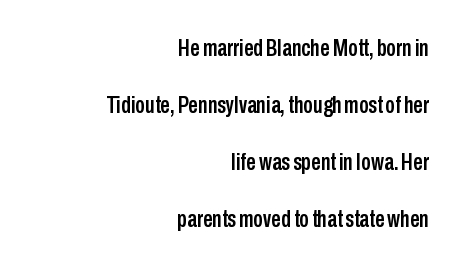
{"italic": "no", "underline": "no", "align": "right", "line_spacing": "loose", "line_spacing_ratio": 2.38, "letter_spacing": "normal", "letter_spacing_em": 0.0, "glyph_px": 24}
